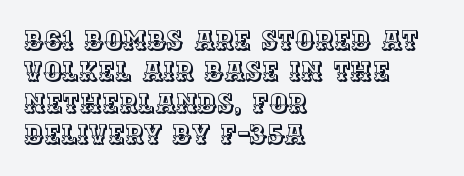
The image shows 26 px text type, upright; set left-aligned, line spacing 1.21x, normal letter spacing, not underlined.
